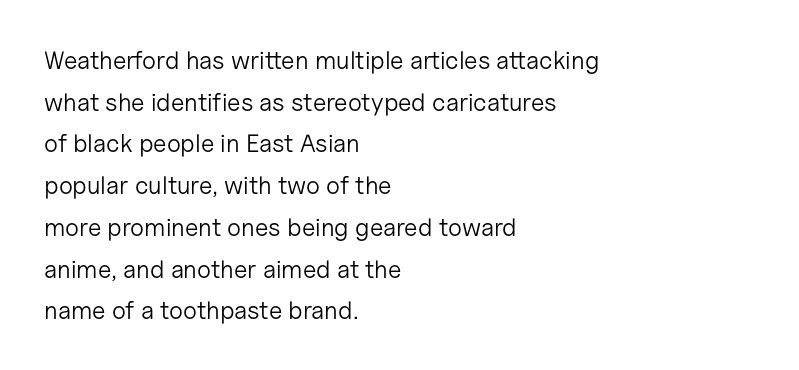
The image shows 25 px text type, upright; set left-aligned, normal line spacing (1.67x), normal letter spacing, not underlined.
